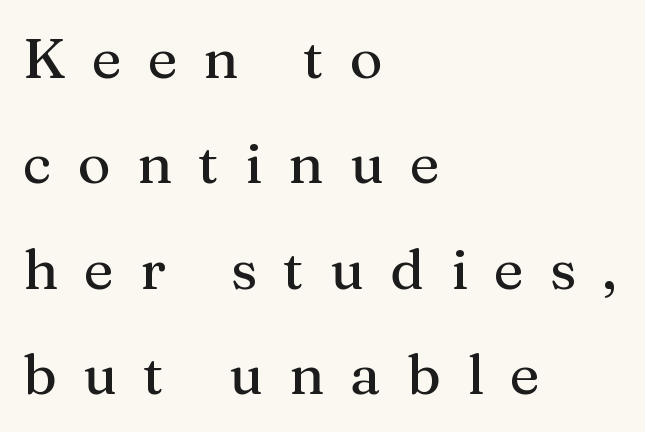
The image shows 56 px serif type, upright; set left-aligned, line spacing 1.88x, unusually wide letter spacing (+0.47 em), not underlined; medium stroke contrast and a medium x-height.
